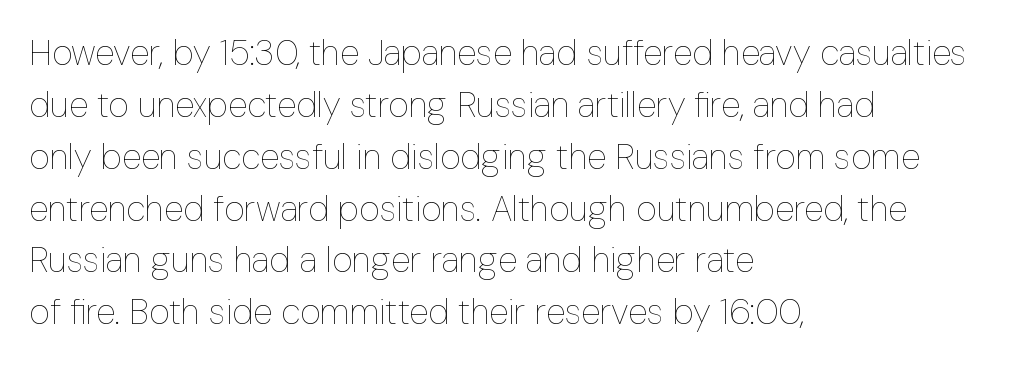
Is this a fixed-width face? No — the glyphs have proportional, varying widths. The face looks like a standard text weight, possibly lighter. The vertical gap from one line to the next is medium. Casual observation: everything's shoved over to the left.
